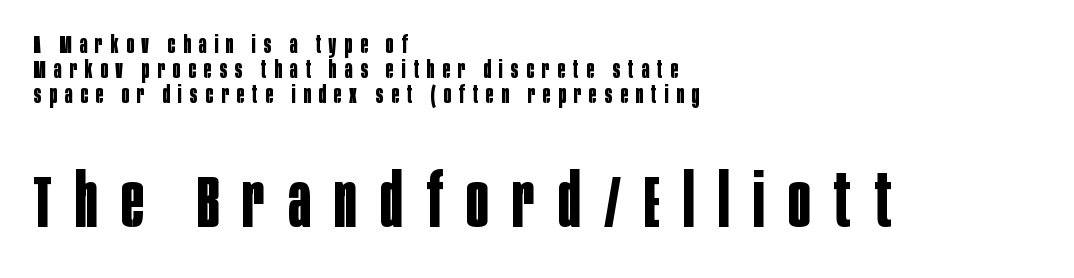
{"serif": "no", "italic": "no", "bold": "yes", "weight": "bold", "width": "condensed", "stroke_contrast": "low", "x_height": "large", "monospaced": "no", "underline": "no", "align": "left", "line_spacing": "tight", "line_spacing_ratio": 1.01, "letter_spacing": "wide", "letter_spacing_em": 0.32, "larger_block": "second", "size_ratio": 2.96, "glyph_px": 74}
